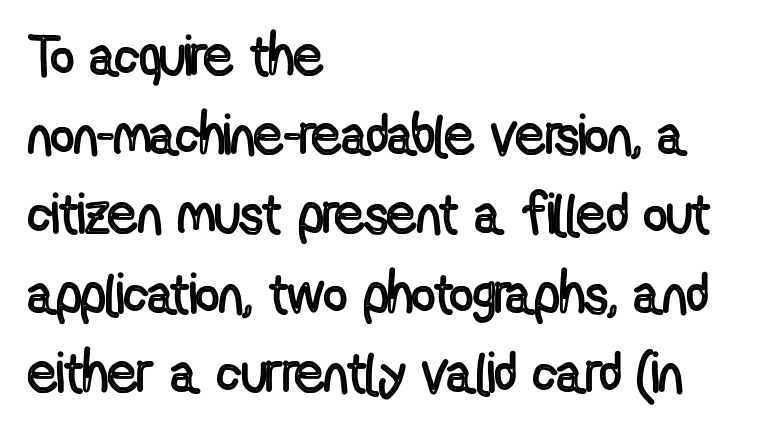
{"italic": "no", "width": "condensed", "x_height": "medium", "monospaced": "no", "underline": "no", "align": "left", "line_spacing": "normal", "line_spacing_ratio": 1.39, "letter_spacing": "normal", "letter_spacing_em": 0.0, "glyph_px": 57}
